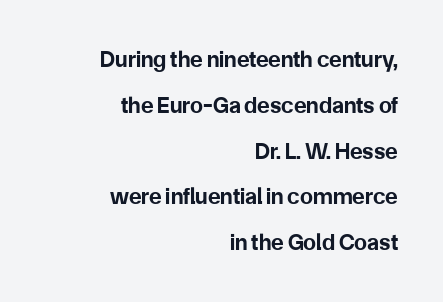
{"italic": "no", "bold": "yes", "underline": "no", "align": "right", "line_spacing": "loose", "line_spacing_ratio": 1.99, "letter_spacing": "normal", "letter_spacing_em": 0.0, "glyph_px": 23}
